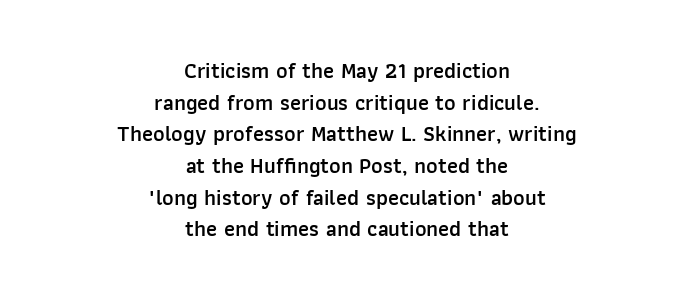
The image shows 22 px text type, upright; set centered, normal line spacing (1.44x), normal letter spacing, not underlined.
